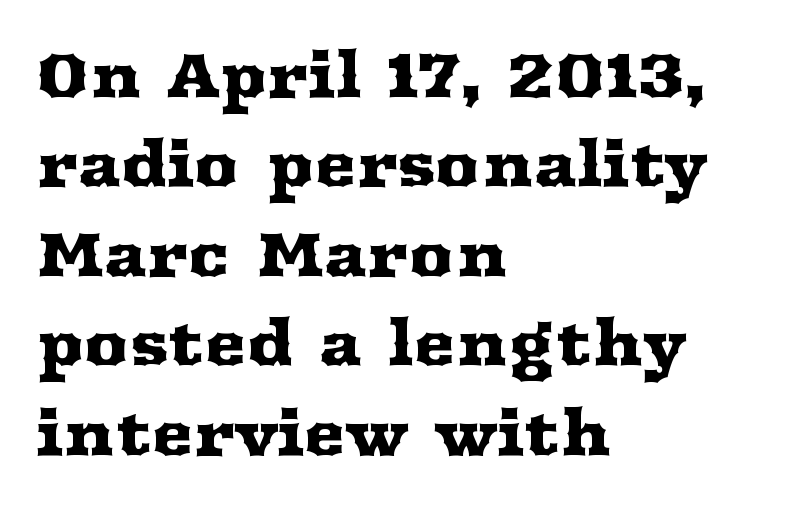
{"serif": "yes", "italic": "no", "width": "wide", "stroke_contrast": "medium", "x_height": "medium", "monospaced": "no", "underline": "no", "align": "left", "line_spacing": "normal", "line_spacing_ratio": 1.42, "letter_spacing": "normal", "letter_spacing_em": 0.0, "glyph_px": 63}
